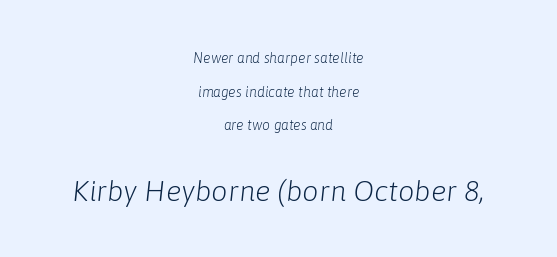
The characters are drawn with everyday or finer stroke widths. Does the lettering tilt? It does — this is italic. The foot of each line stays bare and open. The letters advance in unequal steps, a hallmark of proportional type. Honestly, the letter spacing is just normal — you wouldn't notice it. This rendering uses center alignment, leaving both contours irregular but symmetric.
